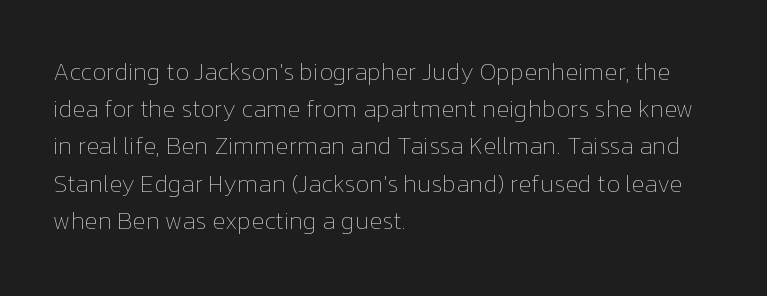
The image shows 24 px text type, upright; set left-aligned, normal line spacing (1.55x), normal letter spacing, not underlined.
